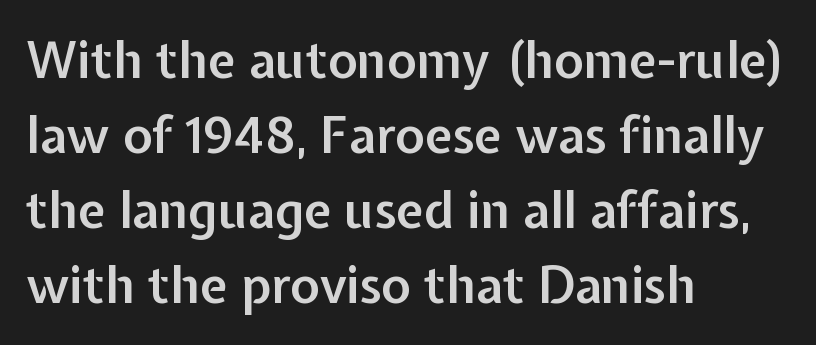
Regarding serifs, this sample does without them. The specimen reads as upright at a glance. A classic flush-left, rag-right setting is used for this passage. Stems and bowls a touch heavier than normal — semibold.
